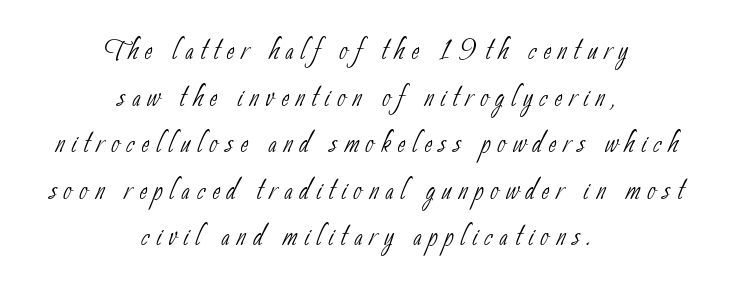
The image shows 37 px thin, condensed sans-serif type; set centered, normal line spacing (1.26x), not underlined; low stroke contrast and a small x-height.
